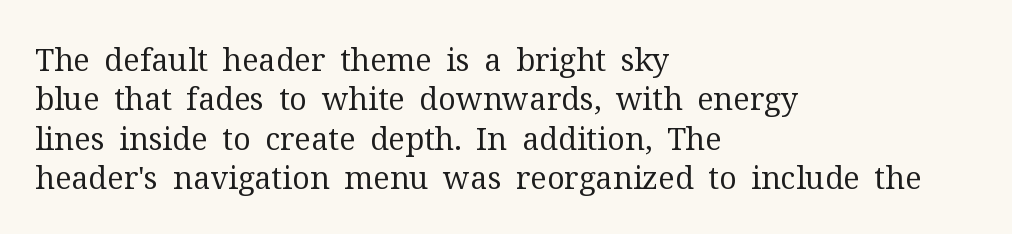
{"serif": "yes", "italic": "no", "bold": "no", "weight": "regular", "width": "normal", "stroke_contrast": "medium", "x_height": "medium", "monospaced": "no", "underline": "no", "align": "left", "line_spacing": "normal", "line_spacing_ratio": 1.27, "letter_spacing": "normal", "letter_spacing_em": 0.0, "glyph_px": 31}
